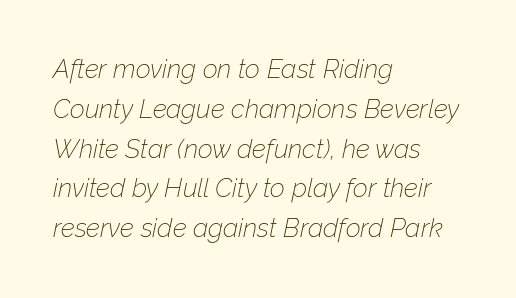
Q: Is the text bold? A: No.
Q: Is the text italic (slanted)? A: Yes, it leans right by about 12 degrees.
Q: Is the text underlined? A: No.
Q: How is the paragraph aligned? A: Left-aligned.
Q: Is the spacing between letters normal or unusually wide? A: Normal.
Q: Is the spacing between lines tight, normal or loose? A: Normal.
